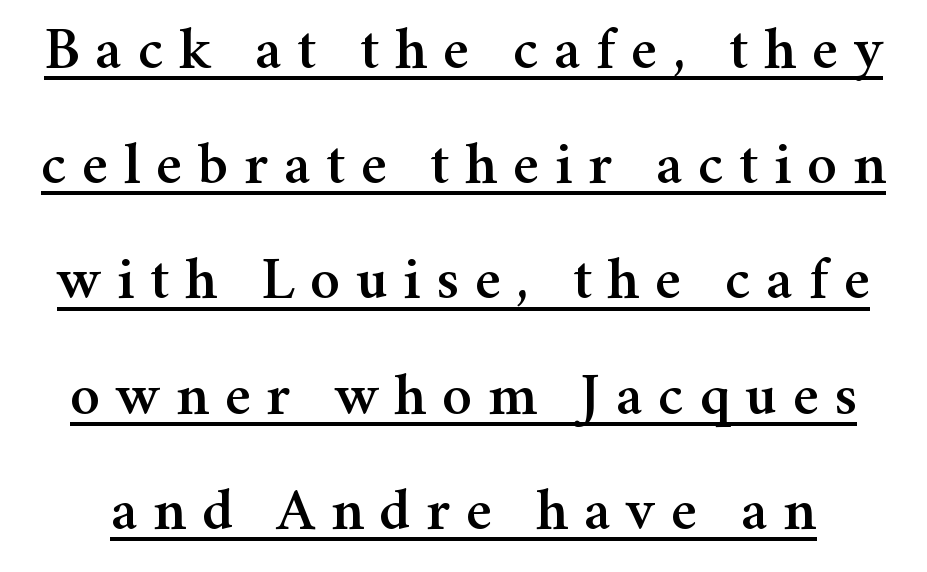
{"serif": "yes", "italic": "no", "width": "normal", "stroke_contrast": "medium", "x_height": "medium", "monospaced": "no", "underline": "yes", "line_spacing": "loose", "line_spacing_ratio": 1.92, "letter_spacing": "wide", "letter_spacing_em": 0.26, "glyph_px": 60}
